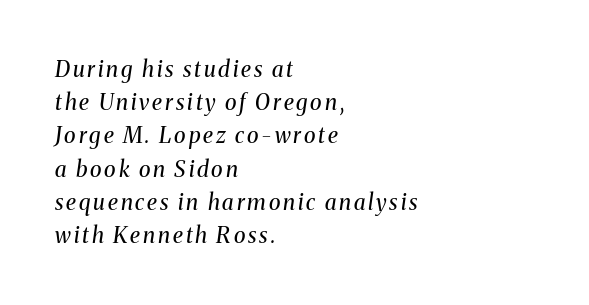
Typeset ragged right — the left edge is the straight one. It's the slanting kind of type. Stem width sits at or under what a default text font uses. A normal amount of white space separates one row of letters from the next. Honestly, there is no underline to notice here at all.
